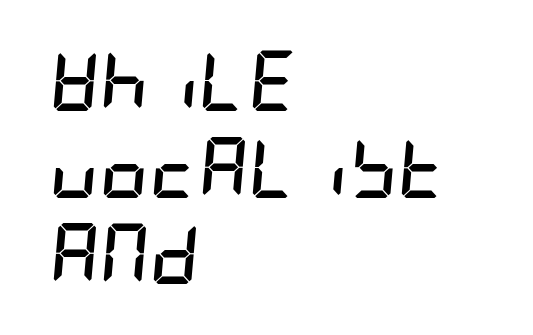
The image shows 61 px semibold, condensed type, italic (leaning right); set left-aligned, normal line spacing (1.42x), normal letter spacing, not underlined; low stroke contrast and a large x-height.
